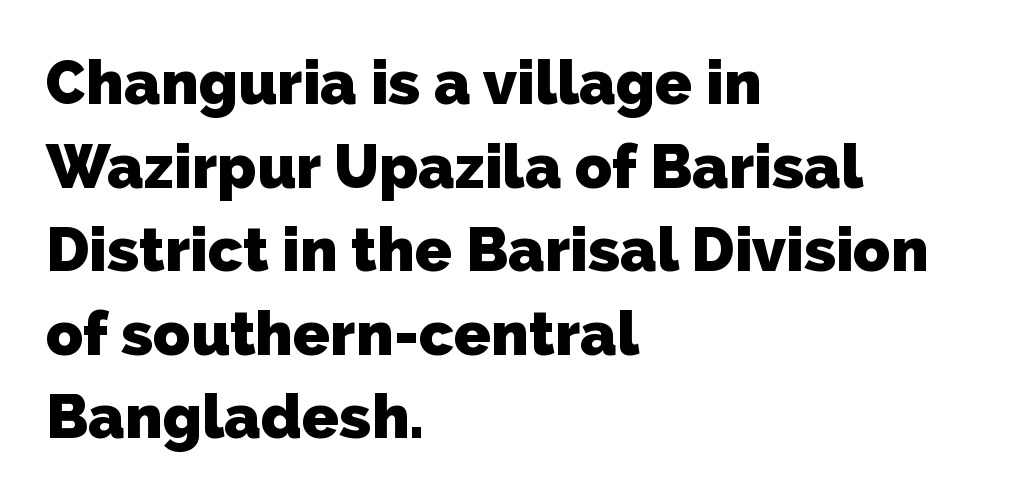
Q: Is the text bold? A: Yes.
Q: Is the typeface a serif or a sans-serif typeface? A: Sans-serif.
Q: Is the text underlined? A: No.
Q: How is the paragraph aligned? A: Left-aligned.
Q: Is the spacing between letters normal or unusually wide? A: Normal.
Q: Is the spacing between lines tight, normal or loose? A: Normal.
Q: Width (condensed, normal, or wide)? A: Normal.
Q: Stroke contrast? A: Low.
Q: x-height? A: Medium.
Q: Monospaced? A: No.
